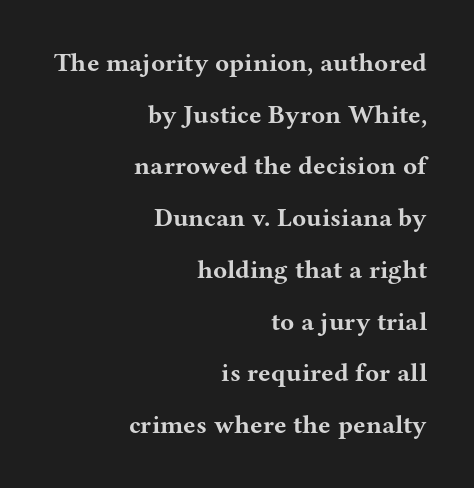
{"italic": "no", "bold": "yes", "underline": "no", "align": "right", "line_spacing": "loose", "line_spacing_ratio": 1.99, "letter_spacing": "normal", "letter_spacing_em": 0.0, "glyph_px": 26}
